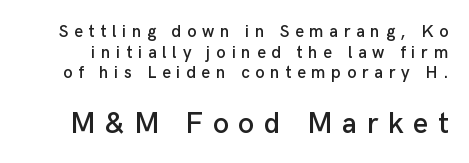
{"serif": "no", "italic": "no", "width": "normal", "stroke_contrast": "low", "x_height": "medium", "monospaced": "no", "underline": "no", "line_spacing_ratio": 1.21, "letter_spacing": "wide", "letter_spacing_em": 0.33, "larger_block": "second", "size_ratio": 1.71, "glyph_px": 29}
